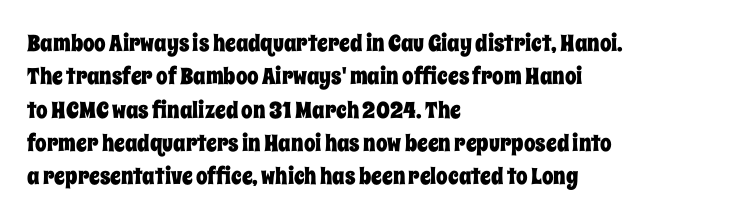
The rendering uses a moderate line-height, typical for paragraphs. These lines were composed using upright roman letters. The gaps between neighbouring characters are ordinary and unremarkable. Has an underline been added? It has not. Line starts are locked; line ends wander.
